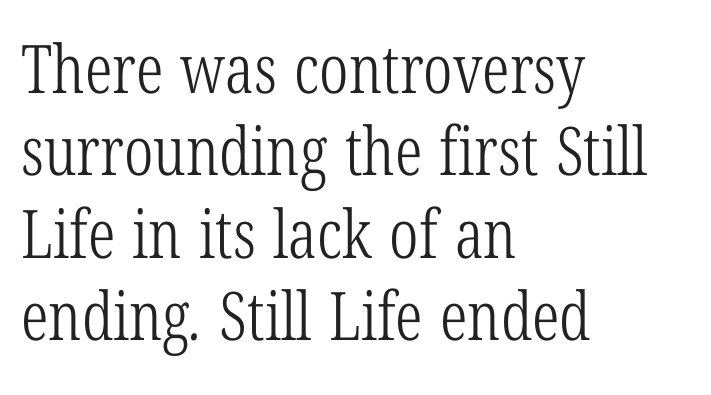
The image shows 67 px light, condensed serif type; set left-aligned, line spacing 1.23x, normal letter spacing, not underlined; low stroke contrast and a medium x-height.
